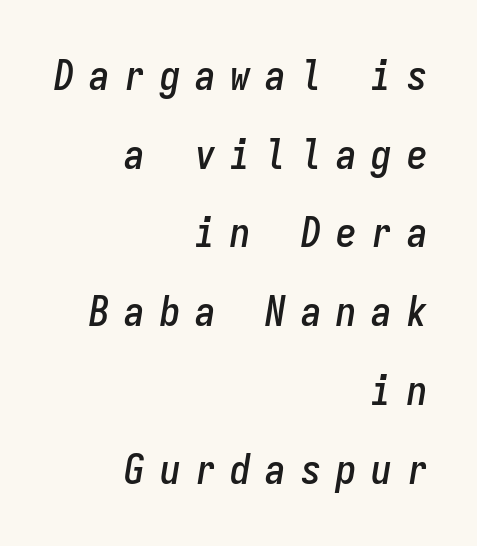
A typesetter would call this monospace, since all characters share one set width. Style check: oblique. Anything drawn beneath the words? Only blank space. The face used here is rendered with a markedly widened letterfit. Which margin do the lines hug? The right one — the left edge is uneven.
